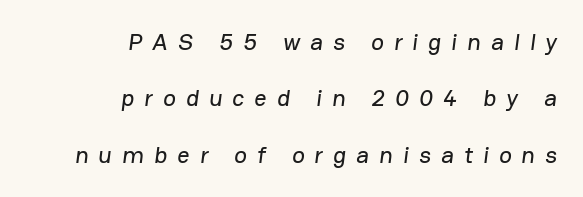
The image shows 24 px text type; set right-aligned, loose line spacing (2.35x), unusually wide letter spacing (+0.42 em), not underlined.
